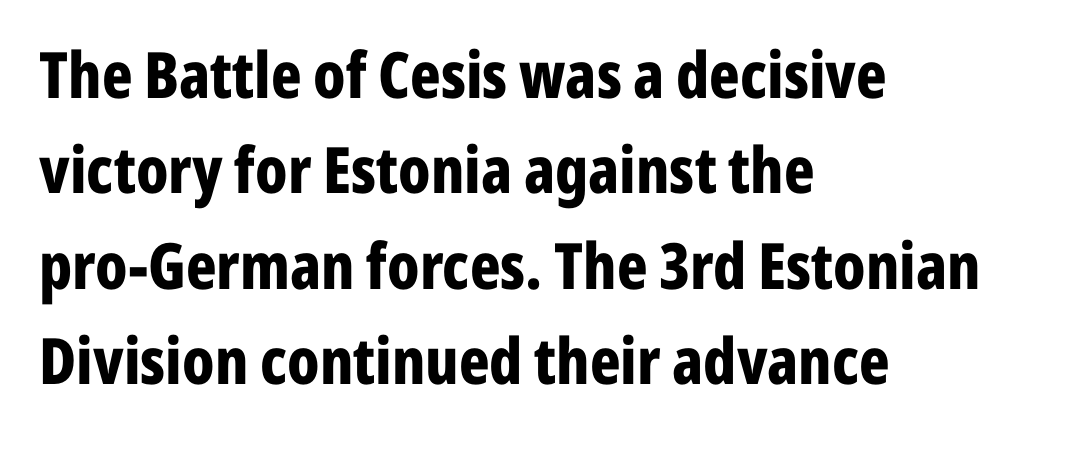
Observe the absence of serifs on each vertical stroke in this sample. Horizontal bands of white between lines are of average thickness. Notice how thick the strokes are: this is what a full bold looks like. Varying glyph widths throughout — classic text-font behaviour. Unlike italic type, these characters show no tilt at all. Reading down the block, your eye returns to a fixed left position each line.
